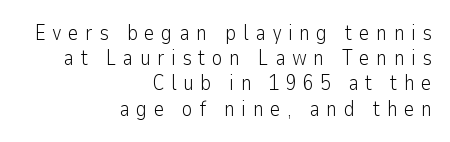
There is plenty of visible air inserted between adjacent glyphs. This rendering features lettering with no underline. Posture: straight, roman, zero tilt. Stroke mass is kept to a normal reading level or below. Typeset ragged left — the right edge is the straight one.
